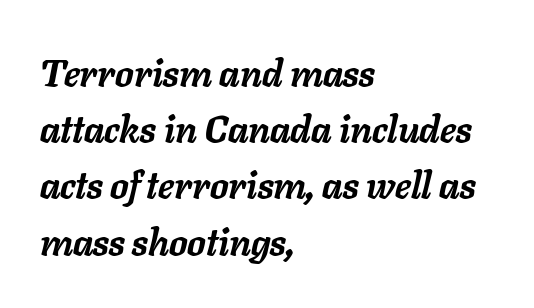
{"italic": "yes", "lean": "right", "slant_degrees": 11, "bold": "yes", "weight": "semibold", "width": "normal", "stroke_contrast": "low", "x_height": "medium", "monospaced": "no", "underline": "no", "align": "left", "line_spacing": "normal", "line_spacing_ratio": 1.52, "letter_spacing": "normal", "letter_spacing_em": 0.0, "glyph_px": 37}
